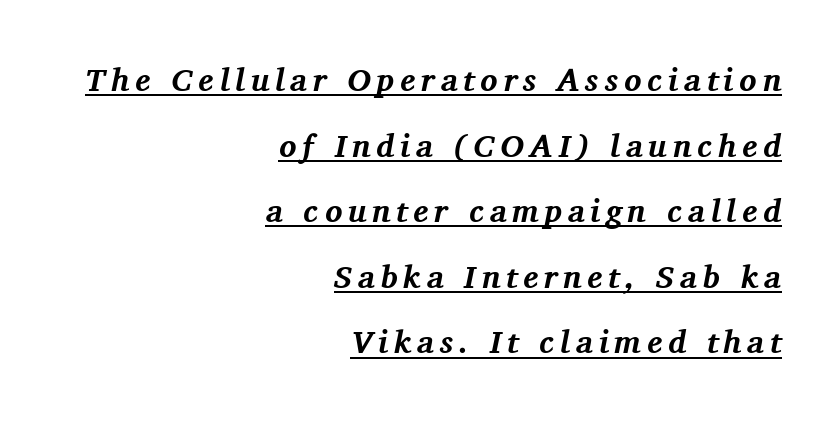
The image shows 32 px bold serif type, italic (leaning right); set right-aligned, loose line spacing (2.05x), underlined; medium stroke contrast and a medium x-height.
